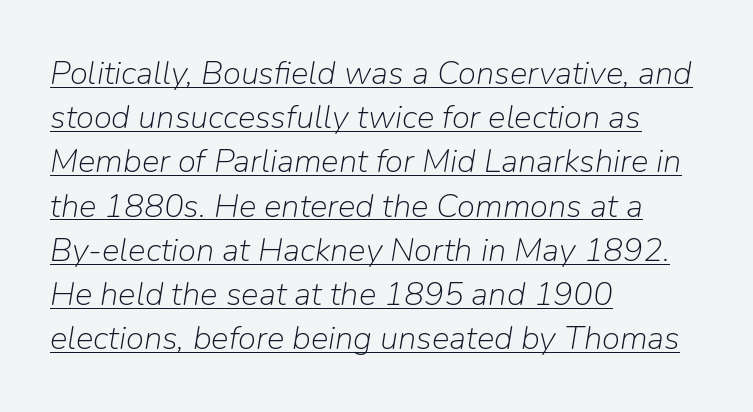
Q: Is the text bold? A: No.
Q: Is the text italic (slanted)? A: Yes, it leans right by about 9 degrees.
Q: Is the text underlined? A: Yes.
Q: How is the paragraph aligned? A: Left-aligned.
Q: Is the spacing between letters normal or unusually wide? A: Normal.
Q: Is the spacing between lines tight, normal or loose? A: Normal.
Q: Width (condensed, normal, or wide)? A: Normal.
Q: Stroke contrast? A: Low.
Q: x-height? A: Medium.
Q: Monospaced? A: No.
